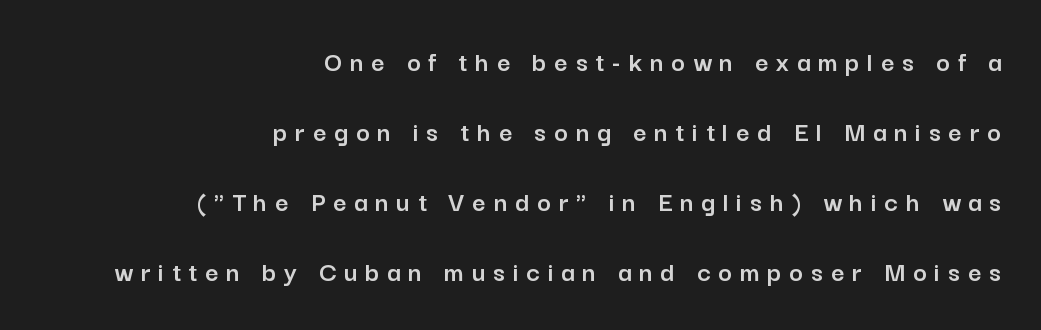
The image shows 29 px sans-serif type, upright; set right-aligned, loose line spacing (2.41x), unusually wide letter spacing (+0.27 em), not underlined; low stroke contrast and a medium x-height.
